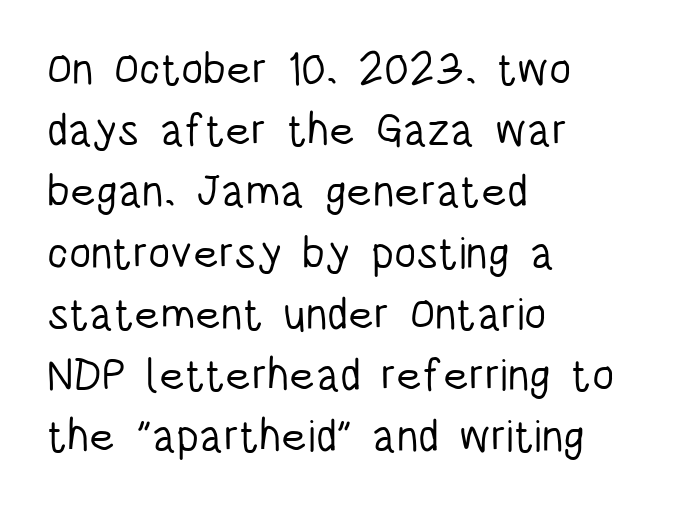
This block has exactly the height ordinary leading produces. Each letter keeps its own natural width here, so spacing adapts to shape. In terms of posture, this sample is upright. The setting favours the left margin, as ordinary paragraphs usually do. This sample uses a sans-serif face.
